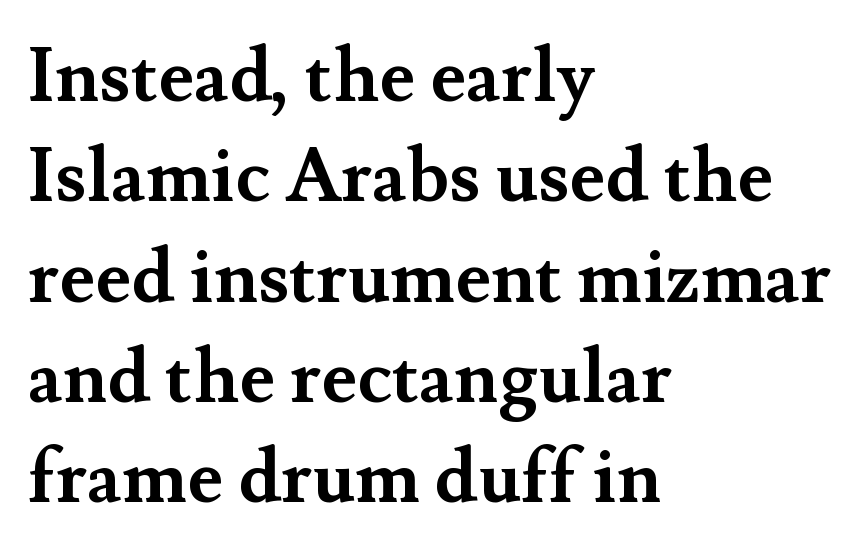
{"serif": "yes", "italic": "no", "bold": "yes", "weight": "semibold", "width": "normal", "stroke_contrast": "medium", "x_height": "small", "monospaced": "no", "underline": "no", "align": "left", "line_spacing": "normal", "line_spacing_ratio": 1.32, "letter_spacing": "normal", "letter_spacing_em": 0.0, "glyph_px": 76}
